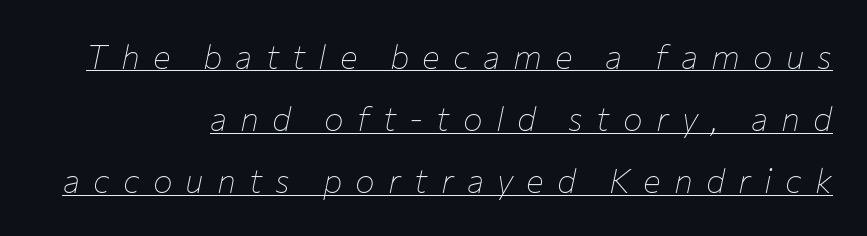
Q: Is the text bold? A: No.
Q: Is the text italic (slanted)? A: Yes, it leans right by about 12 degrees.
Q: Is the text underlined? A: Yes.
Q: How is the paragraph aligned? A: Right-aligned.
Q: Is the spacing between letters normal or unusually wide? A: Unusually wide.
Q: Width (condensed, normal, or wide)? A: Normal.
Q: Stroke contrast? A: Low.
Q: x-height? A: Medium.
Q: Monospaced? A: No.
